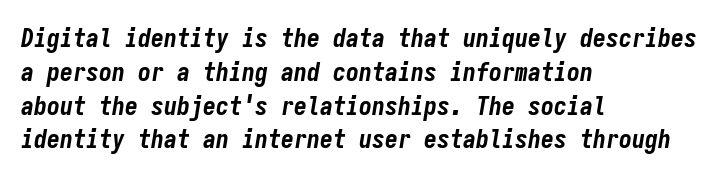
The image shows 26 px bold type, italic (leaning right); set left-aligned, normal line spacing (1.3x), normal letter spacing, not underlined.
